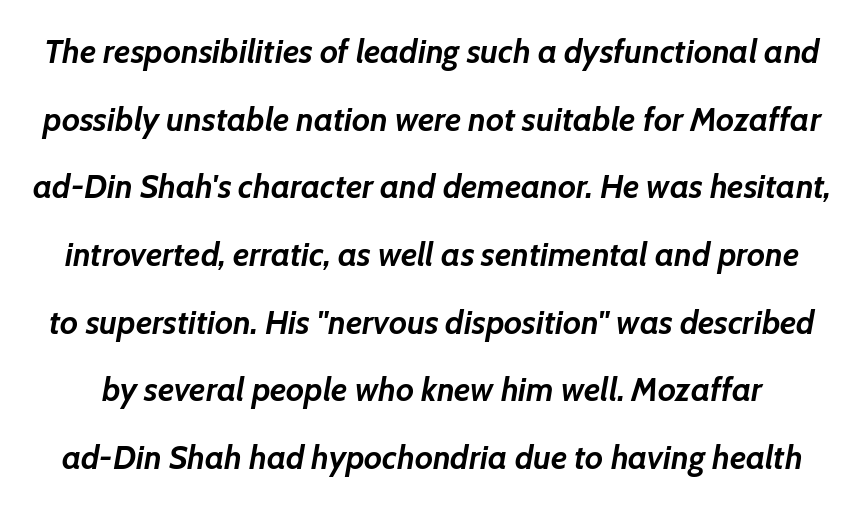
{"italic": "yes", "lean": "right", "slant_degrees": 7, "bold": "yes", "weight": "semibold", "width": "normal", "stroke_contrast": "low", "x_height": "medium", "monospaced": "no", "underline": "no", "line_spacing": "loose", "line_spacing_ratio": 2.05, "letter_spacing": "normal", "letter_spacing_em": 0.0, "glyph_px": 33}
